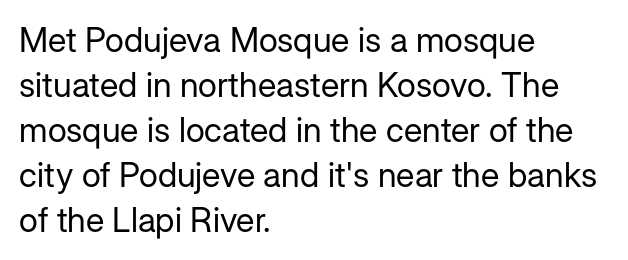
Rule under the text: the space is simply empty. Nope, not italic — everything's standing straight. Which margin do the lines hug? The left one — the right edge is uneven. Nope, no serifs anywhere on these letters. Interline gaps are of average width in this sample.
